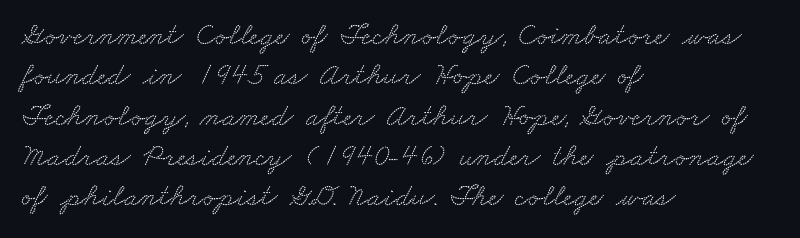
Q: Is the text underlined? A: No.
Q: How is the paragraph aligned? A: Left-aligned.
Q: Is the spacing between letters normal or unusually wide? A: Normal.
Q: Is the spacing between lines tight, normal or loose? A: Normal.
Q: Width (condensed, normal, or wide)? A: Wide.
Q: Stroke contrast? A: Low.
Q: x-height? A: Small.
Q: Monospaced? A: No.
